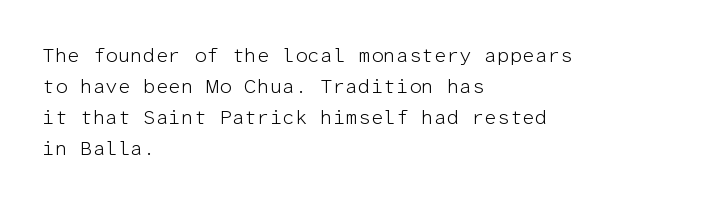
{"italic": "no", "bold": "no", "underline": "no", "align": "left", "line_spacing": "normal", "line_spacing_ratio": 1.55, "letter_spacing": "normal", "letter_spacing_em": 0.0, "glyph_px": 20}
